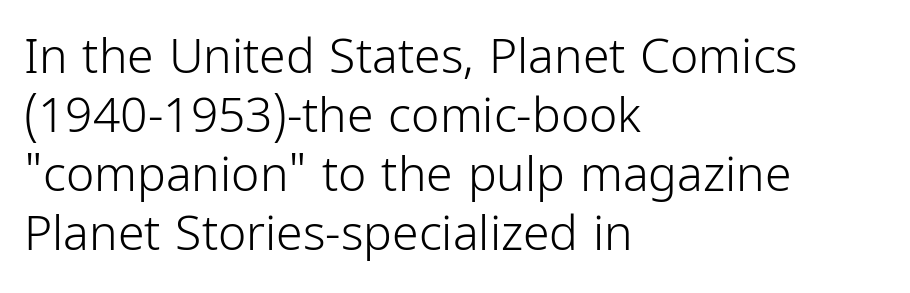
The image shows 48 px light, condensed sans-serif type, upright; set left-aligned, line spacing 1.23x, normal letter spacing, not underlined; low stroke contrast and a medium x-height.
